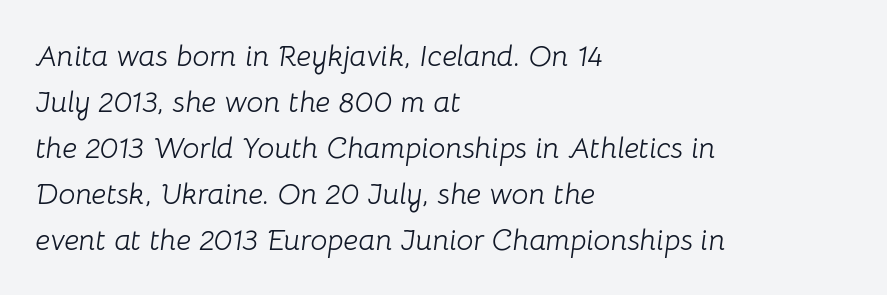
{"italic": "yes", "lean": "right", "slant_degrees": 8, "bold": "no", "weight": "light", "width": "normal", "stroke_contrast": "low", "x_height": "medium", "monospaced": "no", "underline": "no", "align": "left", "line_spacing": "normal", "line_spacing_ratio": 1.53, "letter_spacing": "normal", "letter_spacing_em": 0.0, "glyph_px": 30}
